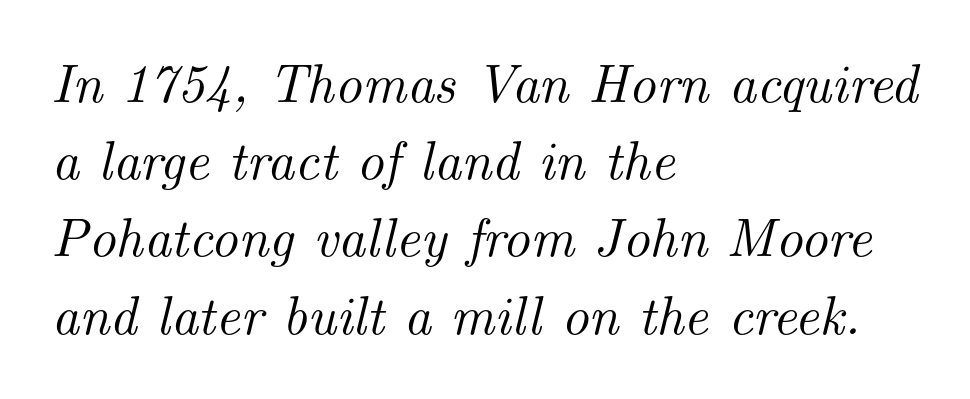
Glyph-to-glyph distance matches everyday printed text. When letters slant like this, we call the style italic. Has an underline been added? It has not. The line-height multiplier appears to be the usual default.
